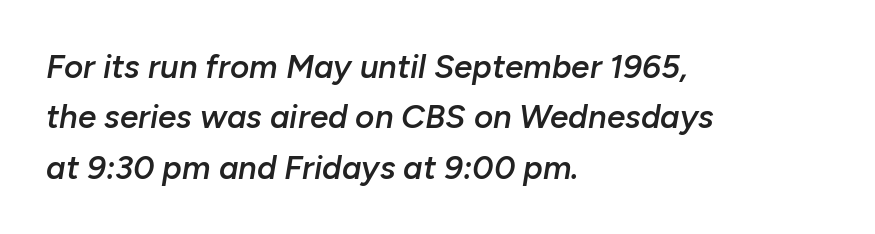
The image shows 33 px semibold type, italic (leaning right); set left-aligned, normal line spacing (1.53x), normal letter spacing, not underlined; low stroke contrast and a medium x-height.
